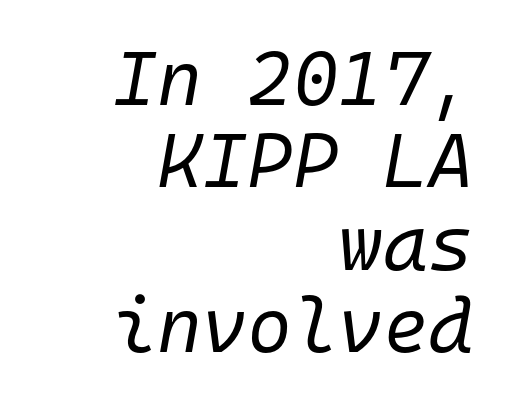
{"italic": "yes", "lean": "right", "slant_degrees": 10, "bold": "no", "weight": "regular", "width": "normal", "stroke_contrast": "low", "x_height": "medium", "monospaced": "yes", "underline": "no", "align": "right", "line_spacing": "tight", "line_spacing_ratio": 1.07, "letter_spacing": "normal", "letter_spacing_em": 0.0, "glyph_px": 77}
